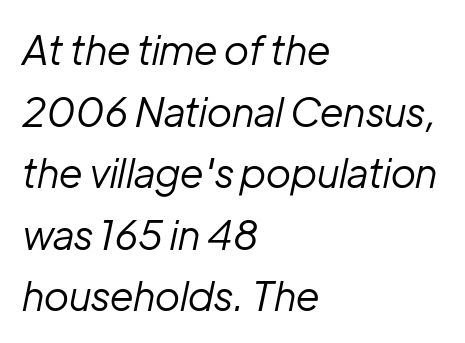
The ragged edge is on the right, which tells us the setting is flush left. The passage shown is typed in a proportional face where columns would drift. The weight tops out at a normal text grade. The passage shown is not underscored anywhere. Caption: standard tracking, unaltered. The rows are spaced the way most documents space them.
